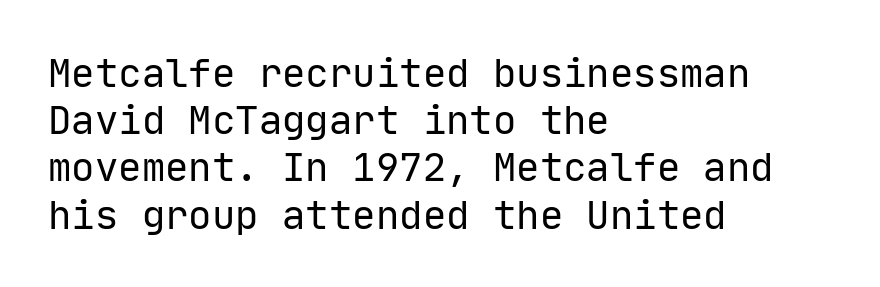
The image shows 39 px regular-weight sans-serif type, upright, monospaced; set left-aligned, line spacing 1.21x, normal letter spacing, not underlined; low stroke contrast and a medium x-height.
